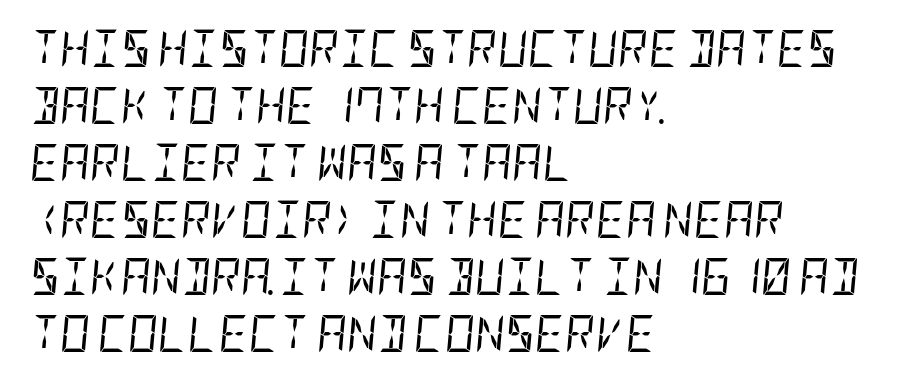
The image shows 37 px regular-weight, condensed type, italic (leaning right); set left-aligned, normal line spacing (1.54x), normal letter spacing, not underlined; low stroke contrast and a large x-height.
